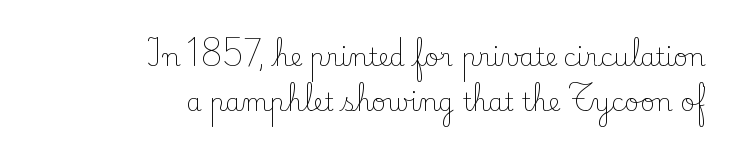
{"italic": "no", "bold": "no", "underline": "no", "align": "right", "line_spacing_ratio": 1.8, "letter_spacing": "normal", "letter_spacing_em": 0.0, "glyph_px": 25}
